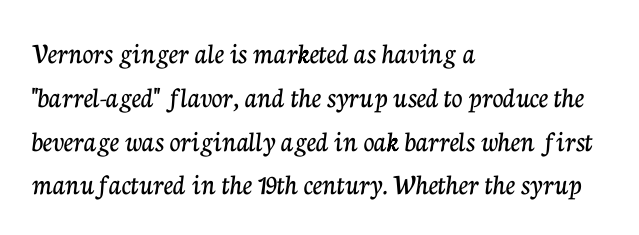
Q: Is the text italic (slanted)? A: Yes.
Q: Is the typeface a serif or a sans-serif typeface? A: Serif.
Q: Is the text underlined? A: No.
Q: How is the paragraph aligned? A: Left-aligned.
Q: Is the spacing between letters normal or unusually wide? A: Normal.
Q: Is the spacing between lines tight, normal or loose? A: Normal.
Q: Width (condensed, normal, or wide)? A: Normal.
Q: Stroke contrast? A: Low.
Q: x-height? A: Medium.
Q: Monospaced? A: No.
